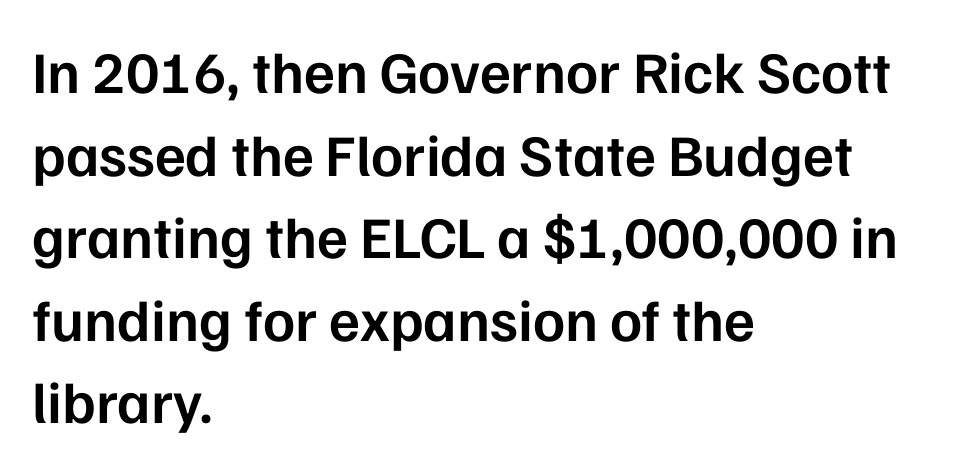
{"serif": "no", "italic": "no", "bold": "semi", "weight": "semibold", "width": "normal", "stroke_contrast": "low", "x_height": "medium", "monospaced": "no", "underline": "no", "align": "left", "line_spacing": "normal", "line_spacing_ratio": 1.4, "letter_spacing": "normal", "letter_spacing_em": 0.0, "glyph_px": 59}
